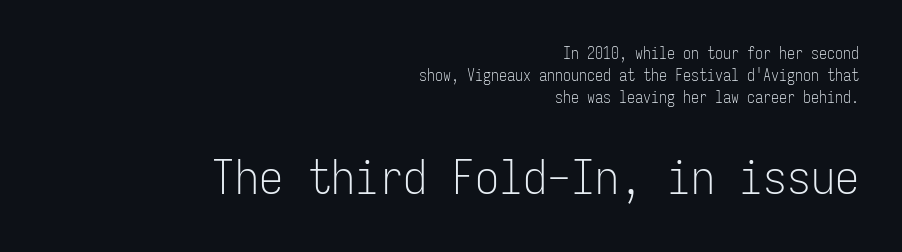
Q: Is the text bold? A: No.
Q: Is the text italic (slanted)? A: No, it is upright.
Q: Is the typeface a serif or a sans-serif typeface? A: Sans-serif.
Q: Is the text underlined? A: No.
Q: How is the paragraph aligned? A: Right-aligned.
Q: Is the spacing between letters normal or unusually wide? A: Normal.
Q: Is the spacing between lines tight, normal or loose? A: Normal.
Q: Which block of text is set in a larger size, the first (top) or the second (bottom)? A: The second (bottom) one.
Q: Width (condensed, normal, or wide)? A: Condensed.
Q: Stroke contrast? A: Low.
Q: x-height? A: Medium.
Q: Monospaced? A: Yes.
